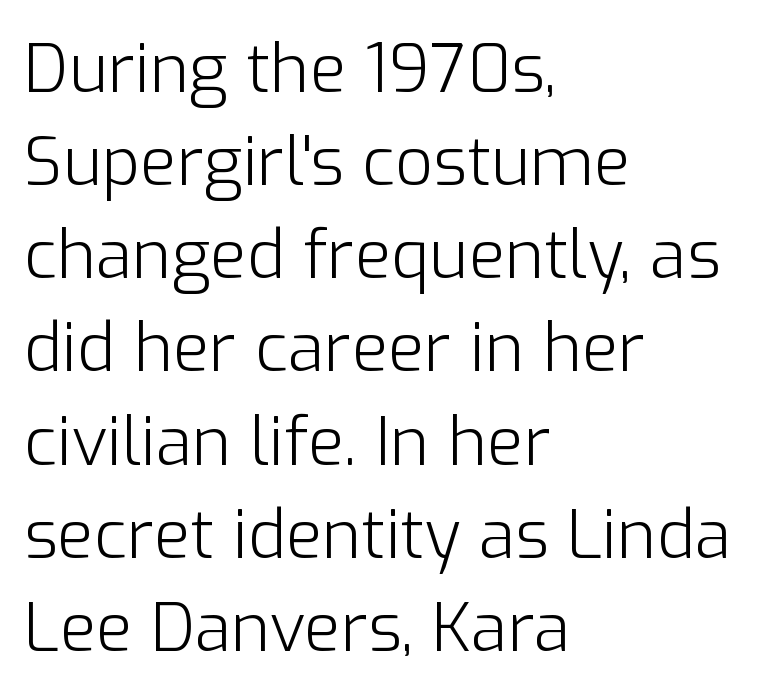
The image shows 67 px light sans-serif type, upright; set left-aligned, normal line spacing (1.39x), normal letter spacing, not underlined; low stroke contrast and a medium x-height.
